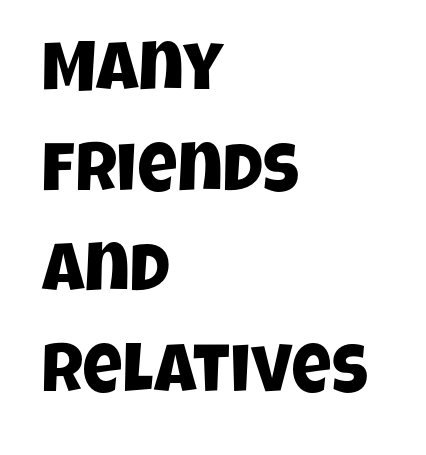
{"serif": "no", "width": "condensed", "stroke_contrast": "low", "x_height": "large", "monospaced": "no", "underline": "no", "align": "left", "line_spacing": "normal", "line_spacing_ratio": 1.46, "letter_spacing": "normal", "letter_spacing_em": 0.0, "glyph_px": 69}
